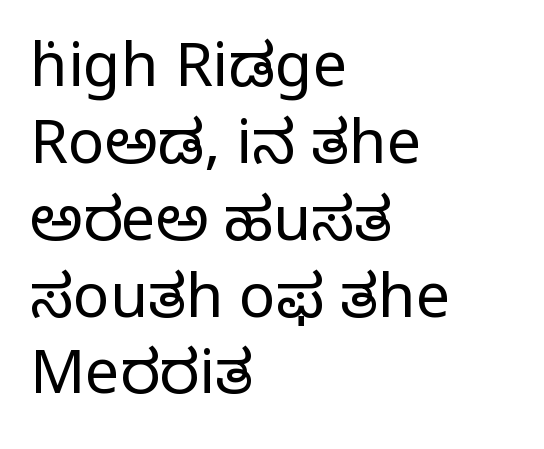
The image shows 61 px regular-weight serif type, upright; set left-aligned, normal line spacing (1.26x), normal letter spacing, not underlined; low stroke contrast and a large x-height.
